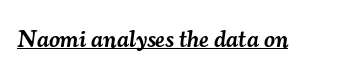
{"italic": "yes", "lean": "right", "slant_degrees": 7, "bold": "semi", "underline": "yes", "letter_spacing": "normal", "letter_spacing_em": 0.0, "glyph_px": 24}
